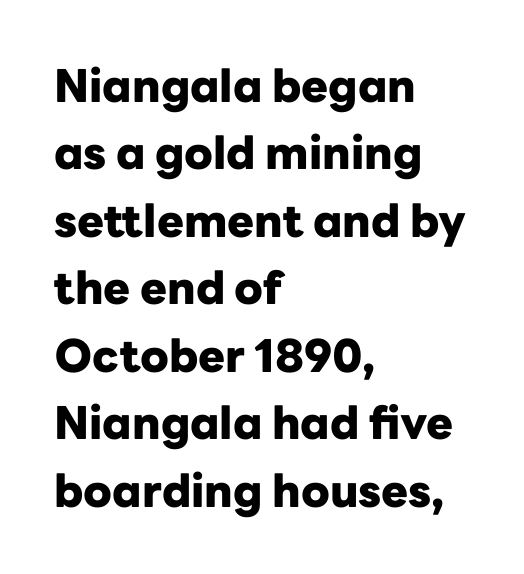
{"serif": "no", "italic": "no", "bold": "yes", "weight": "heavy", "width": "normal", "stroke_contrast": "low", "x_height": "medium", "monospaced": "no", "underline": "no", "align": "left", "line_spacing": "normal", "line_spacing_ratio": 1.5, "letter_spacing": "normal", "letter_spacing_em": 0.0, "glyph_px": 45}
